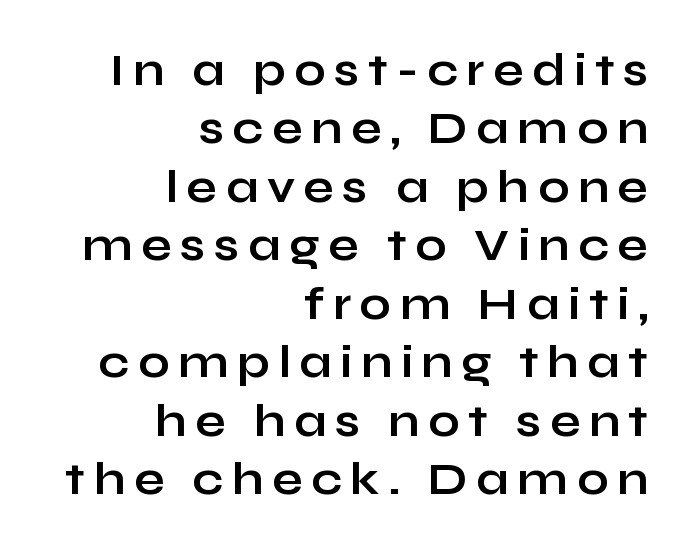
{"serif": "no", "italic": "no", "bold": "yes", "weight": "bold", "width": "wide", "stroke_contrast": "low", "x_height": "medium", "monospaced": "no", "underline": "no", "align": "right", "line_spacing": "normal", "line_spacing_ratio": 1.3, "glyph_px": 45}
